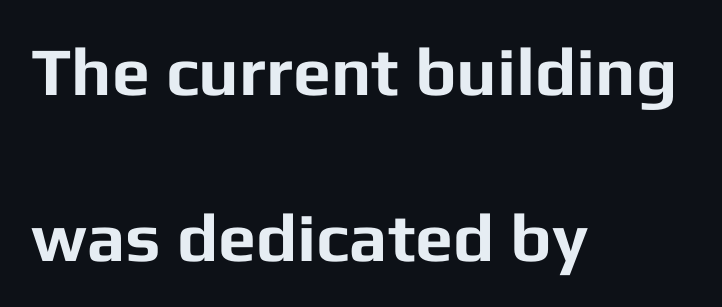
The image shows 68 px bold sans-serif type, upright; set left-aligned, loose line spacing (2.44x), normal letter spacing, not underlined; low stroke contrast and a medium x-height.
